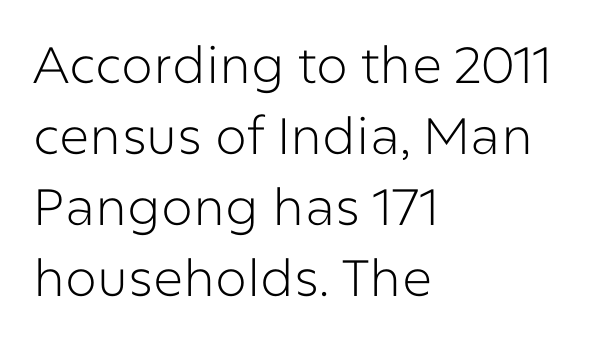
The image shows 51 px light sans-serif type, upright; set left-aligned, normal line spacing (1.39x), normal letter spacing, not underlined; low stroke contrast and a medium x-height.
